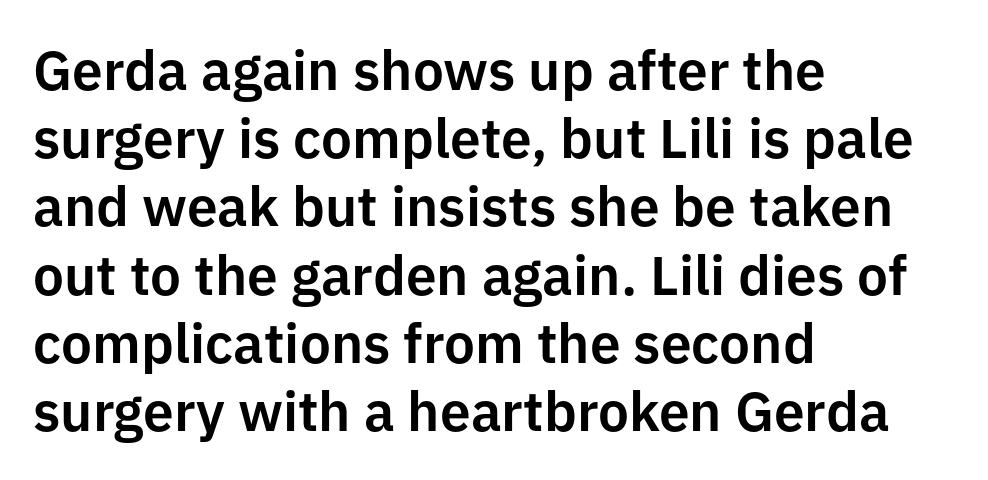
The type sits square on the baseline with zero lean. A typesetter would label this face a sans. Descenders hang freely into open space. Nothing unusual about the tracking: characters are spaced as the font intends.
